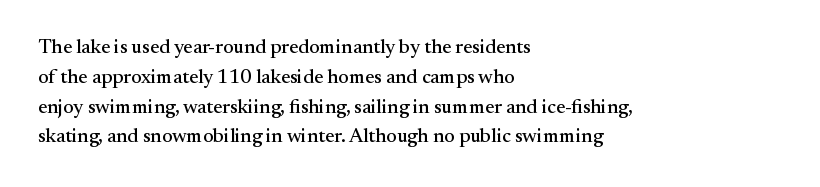
The image shows 20 px text type, upright; set left-aligned, normal line spacing (1.49x), normal letter spacing, not underlined.
